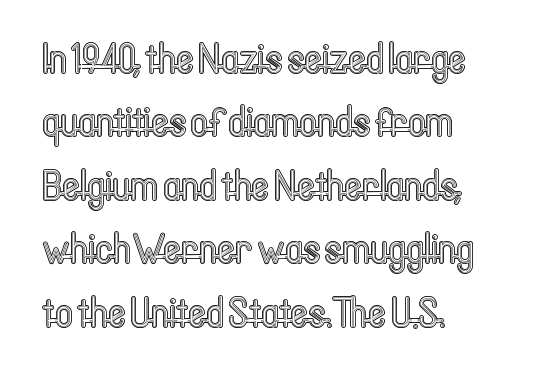
The image shows 42 px condensed type, upright; set left-aligned, normal line spacing (1.51x), normal letter spacing, not underlined; a medium x-height.
